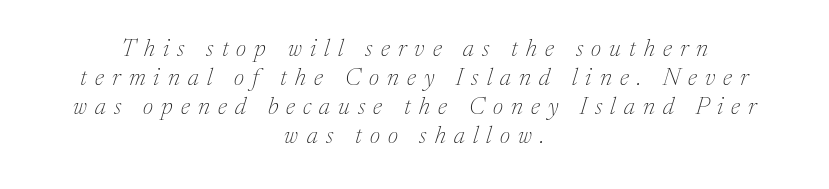
{"italic": "yes", "lean": "right", "slant_degrees": 17, "bold": "no", "underline": "no", "align": "center", "line_spacing_ratio": 1.21, "letter_spacing": "wide", "letter_spacing_em": 0.34, "glyph_px": 24}
